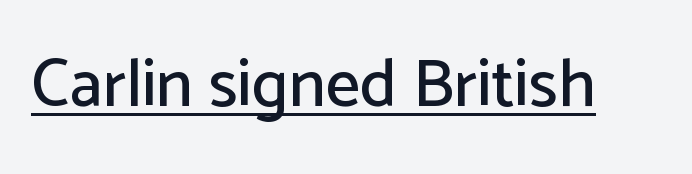
A sans-serif font was chosen for this passage. The letters advance in unequal steps, a hallmark of proportional type. No italicization has been applied; the sample stays upright. Quick note: underline on. Students, note that the glyphs here touch the page at normal intervals.
